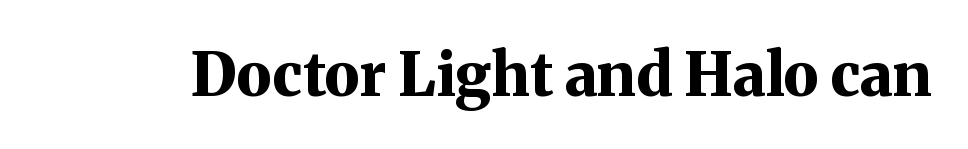
{"serif": "yes", "italic": "no", "bold": "yes", "weight": "bold", "width": "normal", "stroke_contrast": "medium", "x_height": "medium", "monospaced": "no", "underline": "no", "letter_spacing": "normal", "letter_spacing_em": 0.0, "glyph_px": 60}
